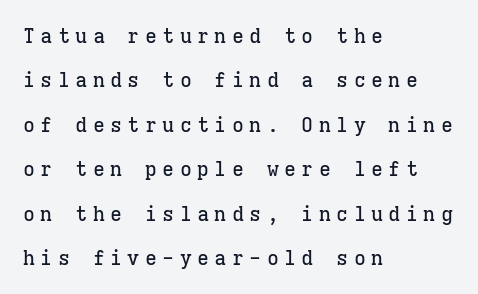
The specimen omits any rule beneath the text block's lines. Characters follow at a spacing far wider than the type designer built in. The lines are spread far apart with generous leading. These lines are set flush left with a ragged right edge. Upright lettering throughout.
